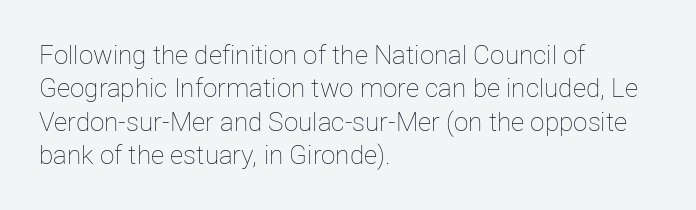
{"italic": "no", "bold": "no", "underline": "no", "align": "left", "line_spacing": "normal", "line_spacing_ratio": 1.28, "letter_spacing": "normal", "letter_spacing_em": 0.0, "glyph_px": 26}
